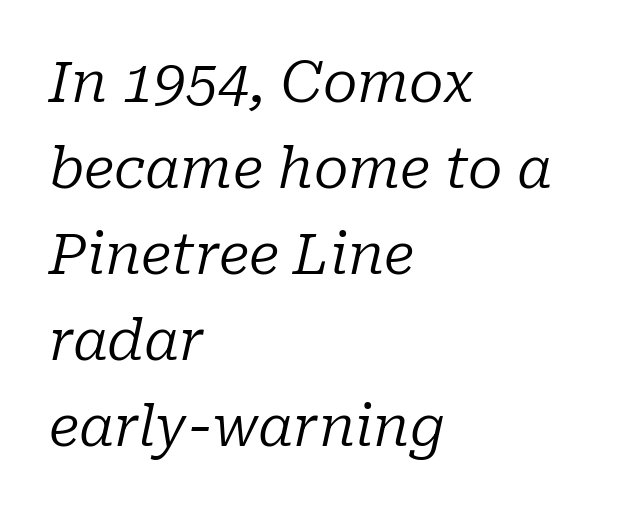
Q: Is the text bold? A: No.
Q: Is the text italic (slanted)? A: Yes, it leans right by about 10 degrees.
Q: Is the typeface a serif or a sans-serif typeface? A: Serif.
Q: Is the text underlined? A: No.
Q: How is the paragraph aligned? A: Left-aligned.
Q: Is the spacing between letters normal or unusually wide? A: Normal.
Q: Is the spacing between lines tight, normal or loose? A: Normal.
Q: Width (condensed, normal, or wide)? A: Normal.
Q: Stroke contrast? A: Low.
Q: x-height? A: Medium.
Q: Monospaced? A: No.
